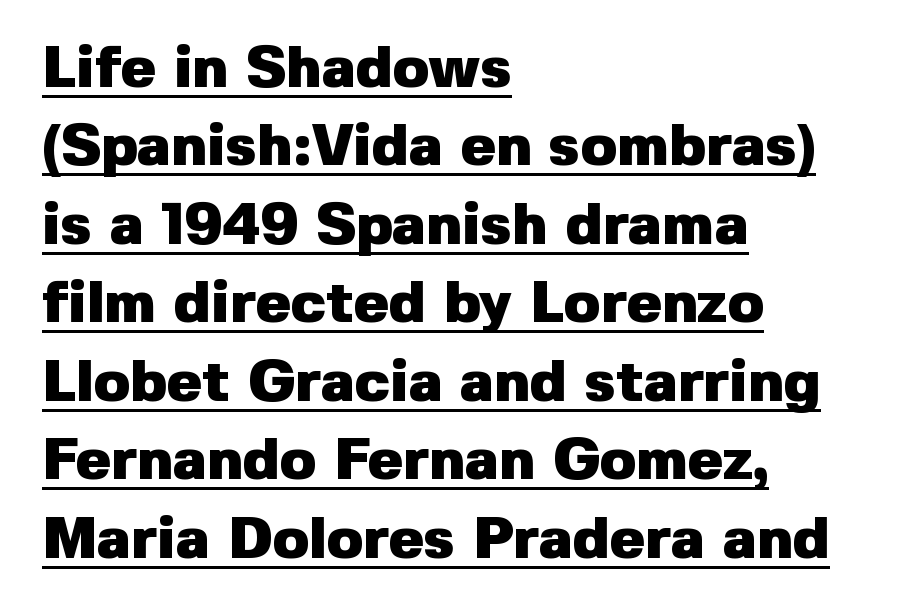
The image shows 59 px heavy sans-serif type, upright; set left-aligned, normal line spacing (1.33x), normal letter spacing, underlined; low stroke contrast and a medium x-height.
